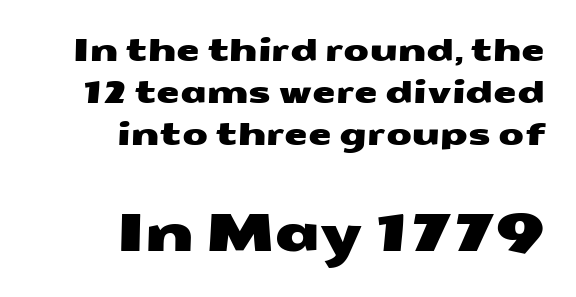
Q: Is the typeface a serif or a sans-serif typeface? A: Sans-serif.
Q: Is the text underlined? A: No.
Q: How is the paragraph aligned? A: Right-aligned.
Q: Is the spacing between letters normal or unusually wide? A: Normal.
Q: Is the spacing between lines tight, normal or loose? A: Normal.
Q: Which block of text is set in a larger size, the first (top) or the second (bottom)? A: The second (bottom) one.
Q: Width (condensed, normal, or wide)? A: Wide.
Q: Stroke contrast? A: Medium.
Q: x-height? A: Medium.
Q: Monospaced? A: No.
